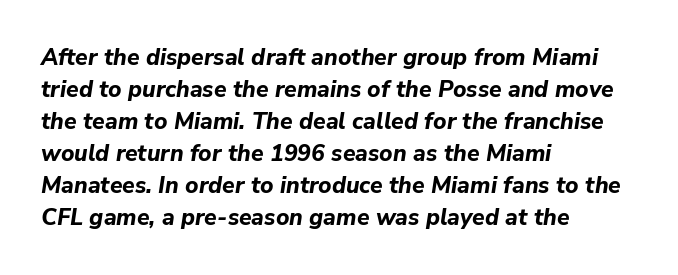
Style check: oblique. These lines stack with their left ends in a neat column. Default kerning and tracking; the words read as compact shapes. Line spacing here is normal.
